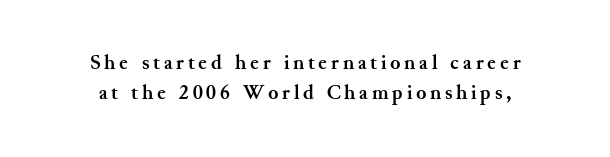
Q: Is the text bold? A: Yes.
Q: Is the text italic (slanted)? A: No, it is upright.
Q: Is the text underlined? A: No.
Q: Is the spacing between lines tight, normal or loose? A: Normal.
